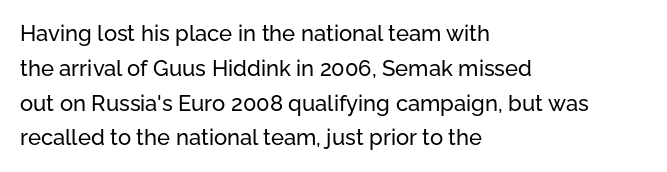
{"italic": "no", "underline": "no", "align": "left", "line_spacing": "normal", "line_spacing_ratio": 1.58, "letter_spacing": "normal", "letter_spacing_em": 0.0, "glyph_px": 22}
